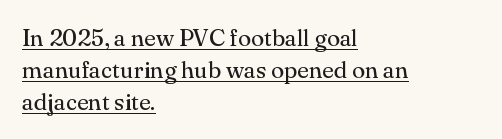
The typesetter has applied underlining to the passage shown. The type is set solid horizontally, with unmodified tracking. Whoever set this chose a conventional vertical rhythm. The strokes carry an ordinary text weight at most. Casual observation: everything's shoved over to the left.
